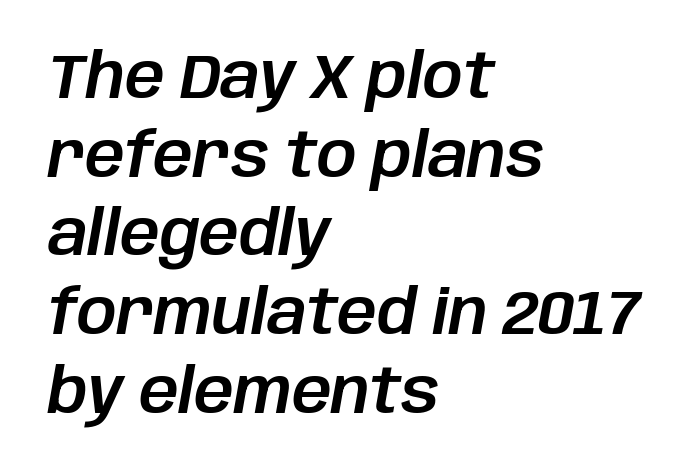
The tracking reads as untouched default to a designer's eye. Emphasis-style slanted type is in use. Teacher's note: observe the even left margin — that is flush-left alignment. Note the varied advance widths — an 'i' is clearly narrower than an 'm'. Is there much room between lines? A standard amount, neither cramped nor airy. Descenders are the only things crossing below the line.
